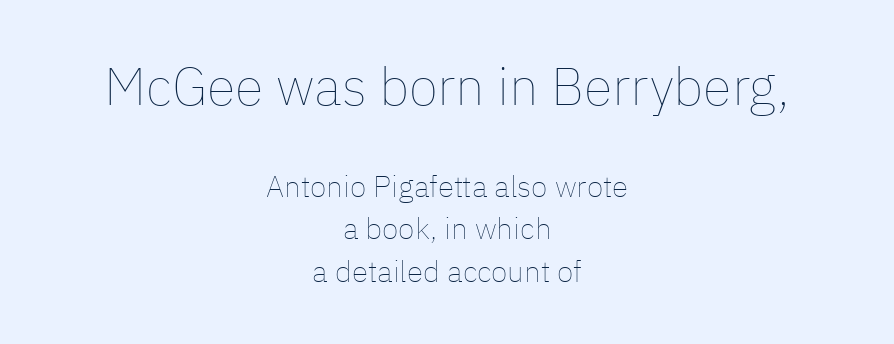
Between one letter and the next there's only the usual sliver of space. Does the leading feel generous? No, just average. The rendering uses natural spacing where letterforms have individual widths. The weight tops out at a normal text grade. Centered paragraph, ragged on both sides.
